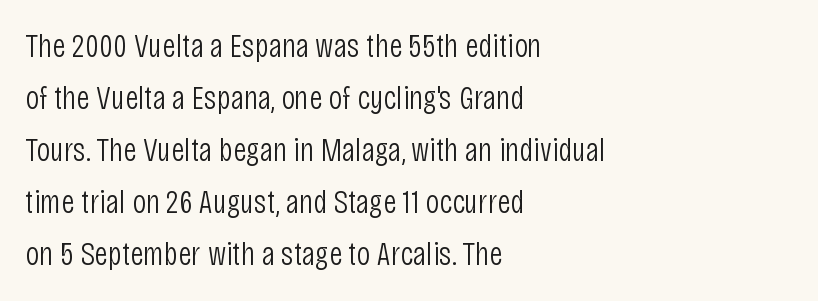
The image shows 34 px light, condensed sans-serif type, upright; set left-aligned, normal line spacing (1.53x), normal letter spacing, not underlined; low stroke contrast and a large x-height.
